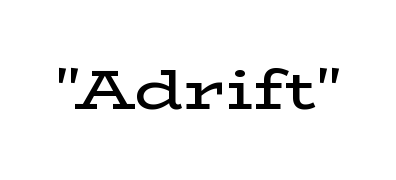
{"serif": "yes", "italic": "no", "bold": "semi", "weight": "semibold", "width": "wide", "stroke_contrast": "low", "x_height": "medium", "monospaced": "no", "underline": "no", "letter_spacing": "normal", "letter_spacing_em": 0.0, "glyph_px": 55}
